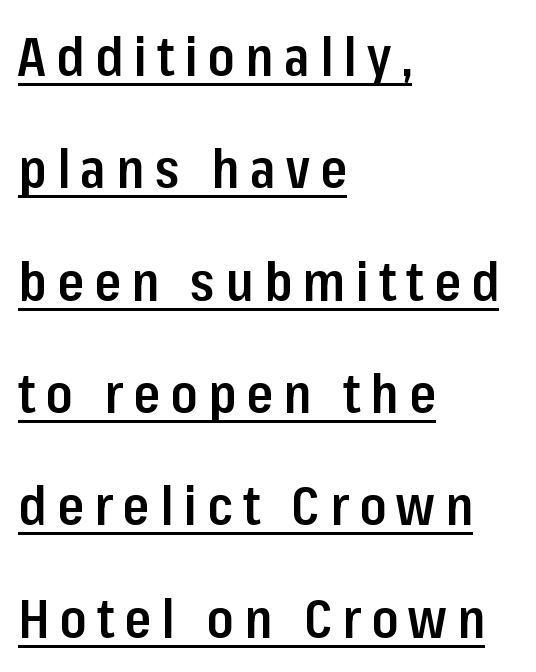
The image shows 54 px semibold, condensed sans-serif type, upright; set left-aligned, loose line spacing (2.08x), underlined; low stroke contrast and a medium x-height.
